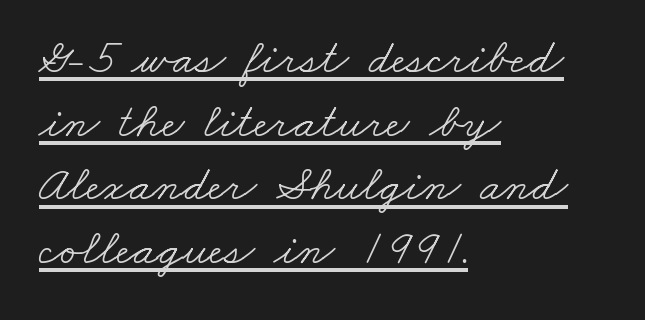
Q: Is the text bold? A: No.
Q: Is the typeface a serif or a sans-serif typeface? A: Serif.
Q: Is the text underlined? A: Yes.
Q: How is the paragraph aligned? A: Left-aligned.
Q: Is the spacing between letters normal or unusually wide? A: Normal.
Q: Is the spacing between lines tight, normal or loose? A: Normal.
Q: Width (condensed, normal, or wide)? A: Wide.
Q: Stroke contrast? A: Low.
Q: x-height? A: Small.
Q: Monospaced? A: No.
